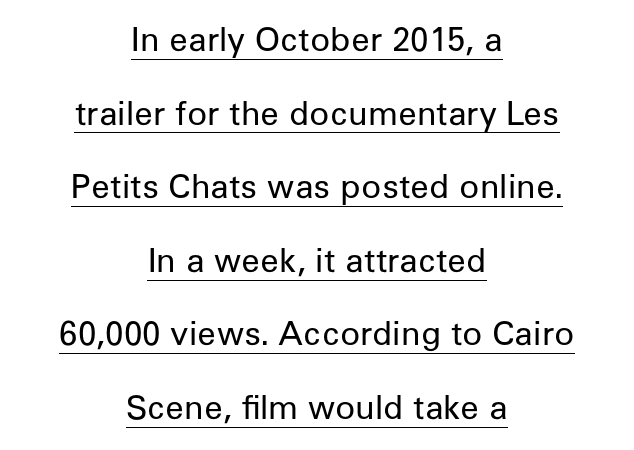
{"serif": "no", "italic": "no", "bold": "no", "weight": "regular", "width": "normal", "stroke_contrast": "low", "x_height": "medium", "monospaced": "no", "underline": "yes", "align": "center", "line_spacing": "loose", "line_spacing_ratio": 2.23, "letter_spacing": "normal", "letter_spacing_em": 0.0, "glyph_px": 33}
